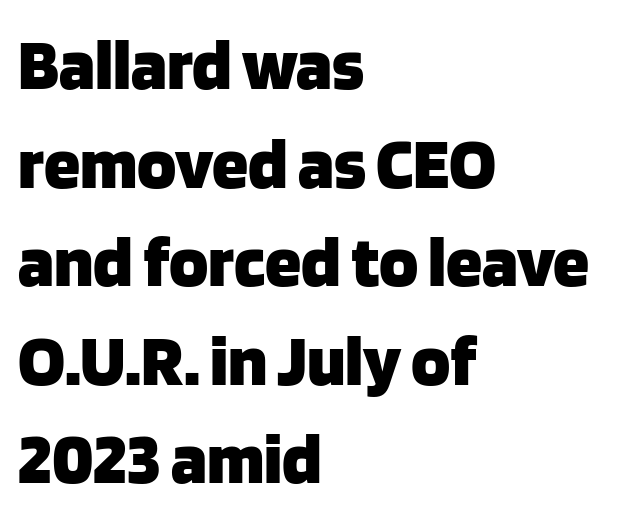
You can tell from the bare stems that sans-serif type was used. Think of a printed novel: that variable character pitch is what you see here. The type sits square on the baseline with zero lean. Default kerning and tracking; the words read as compact shapes. Heavy, bold letterforms.
